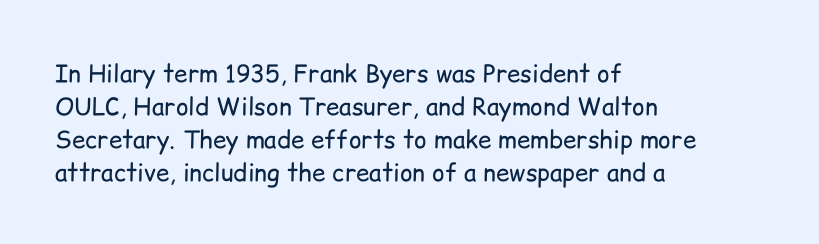
Q: Is the text bold? A: No.
Q: Is the text italic (slanted)? A: No, it is upright.
Q: Is the text underlined? A: No.
Q: How is the paragraph aligned? A: Left-aligned.
Q: Is the spacing between letters normal or unusually wide? A: Normal.
Q: Is the spacing between lines tight, normal or loose? A: Normal.
